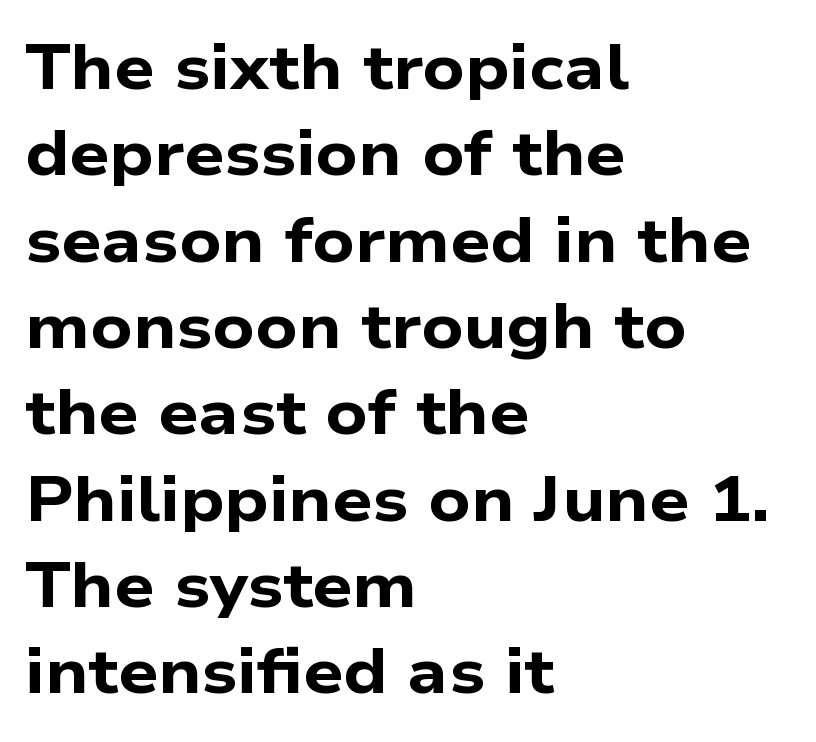
The image shows 63 px bold, wide sans-serif type; set left-aligned, normal line spacing (1.37x), normal letter spacing, not underlined; low stroke contrast and a medium x-height.
